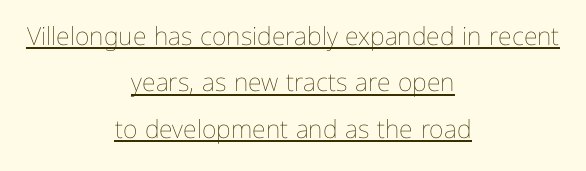
The image shows 25 px text type, upright; set centered, line spacing 1.86x, normal letter spacing, underlined.
